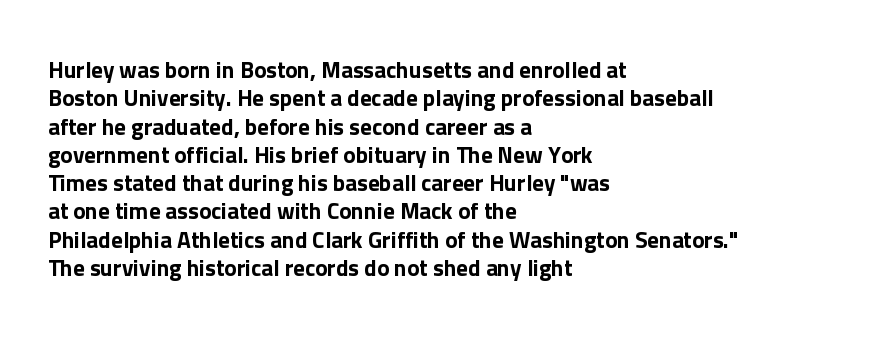
Q: Is the text italic (slanted)? A: No, it is upright.
Q: Is the text underlined? A: No.
Q: How is the paragraph aligned? A: Left-aligned.
Q: Is the spacing between letters normal or unusually wide? A: Normal.
